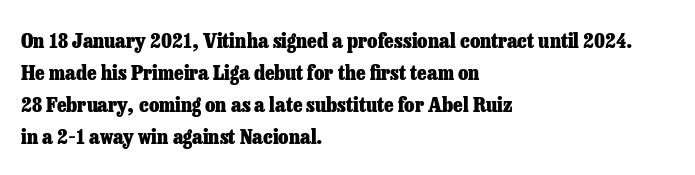
Q: Is the text bold? A: Yes.
Q: Is the text italic (slanted)? A: No, it is upright.
Q: Is the text underlined? A: No.
Q: How is the paragraph aligned? A: Left-aligned.
Q: Is the spacing between letters normal or unusually wide? A: Normal.
Q: Is the spacing between lines tight, normal or loose? A: Normal.
